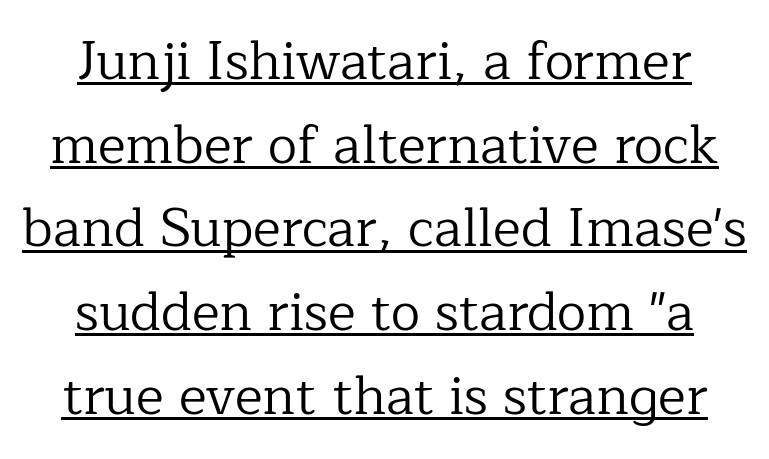
The image shows 53 px regular-weight serif type, upright; set centered, normal line spacing (1.58x), normal letter spacing, underlined; low stroke contrast and a medium x-height.
